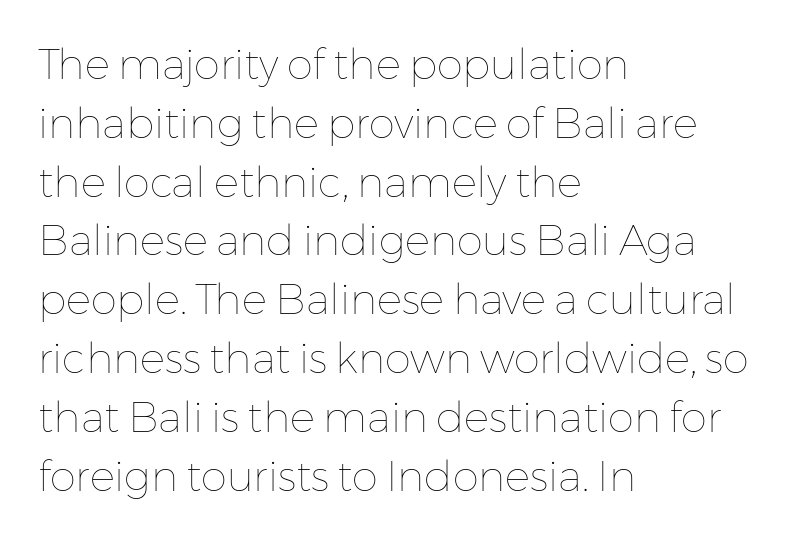
{"italic": "no", "bold": "no", "weight": "thin", "width": "normal", "stroke_contrast": "low", "x_height": "medium", "monospaced": "no", "underline": "no", "align": "left", "line_spacing": "normal", "line_spacing_ratio": 1.4, "letter_spacing": "normal", "letter_spacing_em": 0.0, "glyph_px": 42}
